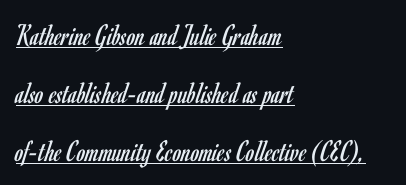
The image shows 31 px regular-weight, condensed sans-serif type; set left-aligned, line spacing 1.87x, normal letter spacing, underlined; low stroke contrast and a small x-height.
